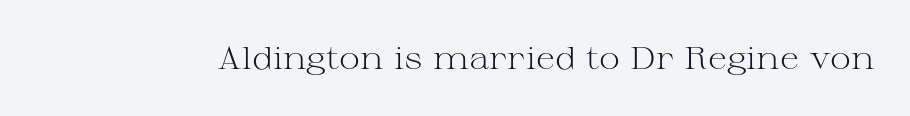
The image shows 32 px light, wide serif type, upright; set normal letter spacing, not underlined; medium stroke contrast and a medium x-height.
